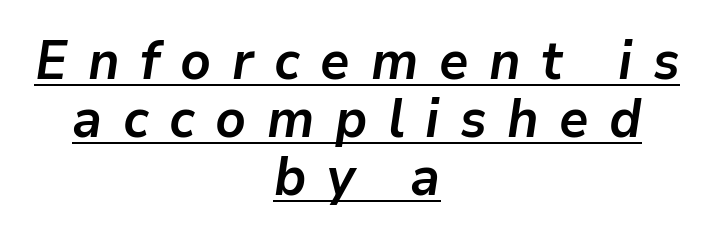
{"italic": "yes", "lean": "right", "slant_degrees": 9, "bold": "yes", "weight": "semibold", "width": "normal", "stroke_contrast": "low", "x_height": "medium", "monospaced": "no", "underline": "yes", "align": "center", "line_spacing": "tight", "line_spacing_ratio": 1.07, "letter_spacing": "wide", "letter_spacing_em": 0.38, "glyph_px": 54}
